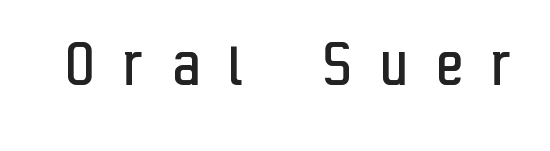
Check under the words: just untouched page. Proportional: the letters do not fall into vertical columns. In terms of letterspacing, this is a distinctly airy, spread setting. Is this a heavy cut? Hardly; it is regular or lighter. Posture: upright roman.
